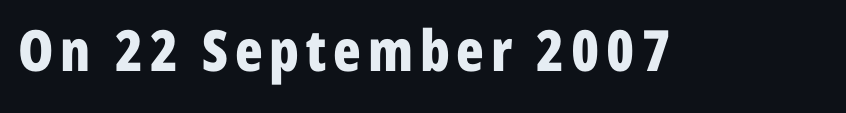
{"serif": "no", "italic": "no", "bold": "yes", "weight": "bold", "width": "condensed", "stroke_contrast": "low", "x_height": "medium", "monospaced": "no", "underline": "no", "glyph_px": 57}
